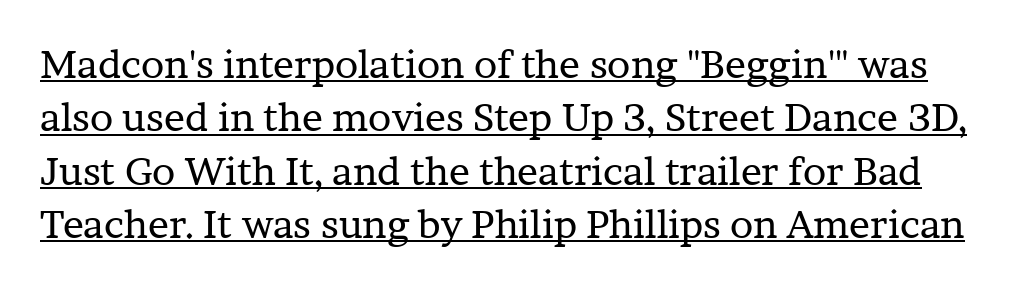
Q: Is the text bold? A: No.
Q: Is the text italic (slanted)? A: No, it is upright.
Q: Is the typeface a serif or a sans-serif typeface? A: Serif.
Q: Is the text underlined? A: Yes.
Q: Is the spacing between letters normal or unusually wide? A: Normal.
Q: Is the spacing between lines tight, normal or loose? A: Normal.
Q: Width (condensed, normal, or wide)? A: Normal.
Q: Stroke contrast? A: Low.
Q: x-height? A: Medium.
Q: Monospaced? A: No.
